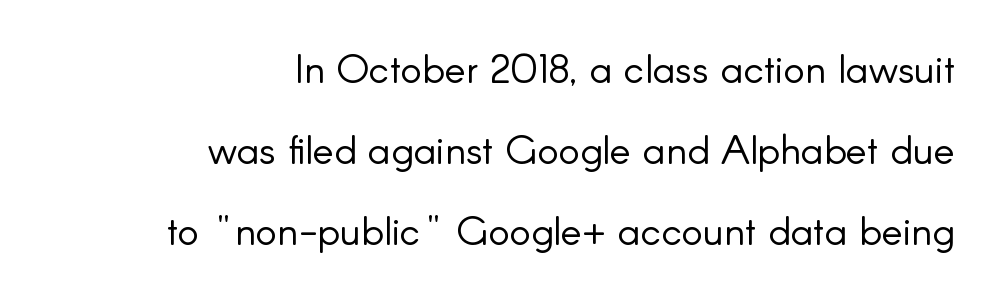
{"serif": "no", "italic": "no", "bold": "no", "weight": "light", "width": "normal", "stroke_contrast": "low", "x_height": "small", "monospaced": "no", "underline": "no", "align": "right", "line_spacing": "loose", "line_spacing_ratio": 2.03, "letter_spacing": "normal", "letter_spacing_em": 0.0, "glyph_px": 40}
